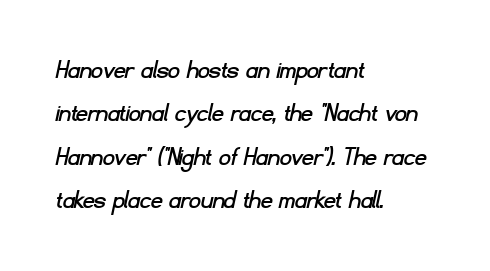
{"serif": "no", "width": "normal", "stroke_contrast": "low", "x_height": "small", "monospaced": "no", "underline": "no", "align": "left", "line_spacing": "normal", "line_spacing_ratio": 1.55, "letter_spacing": "normal", "letter_spacing_em": 0.0, "glyph_px": 28}
